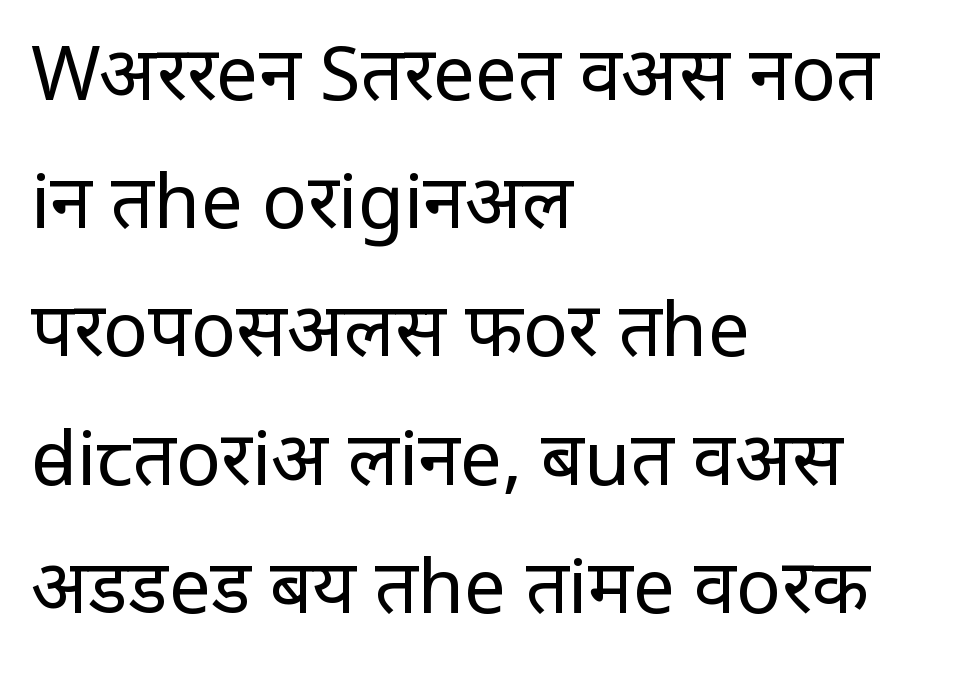
Q: Is the text bold? A: No.
Q: Is the text italic (slanted)? A: No, it is upright.
Q: Is the typeface a serif or a sans-serif typeface? A: Sans-serif.
Q: Is the text underlined? A: No.
Q: How is the paragraph aligned? A: Left-aligned.
Q: Is the spacing between letters normal or unusually wide? A: Normal.
Q: Width (condensed, normal, or wide)? A: Condensed.
Q: Stroke contrast? A: Low.
Q: x-height? A: Large.
Q: Monospaced? A: No.
